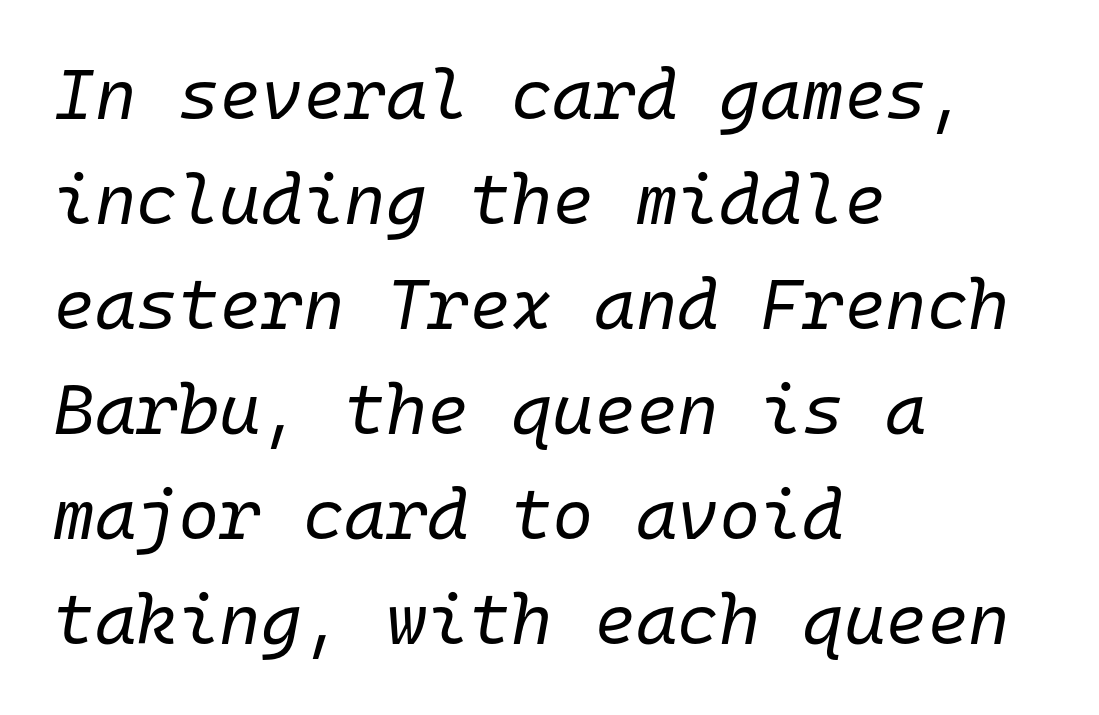
Q: Is the text bold? A: No.
Q: Is the text italic (slanted)? A: Yes, it leans right by about 10 degrees.
Q: Is the text underlined? A: No.
Q: How is the paragraph aligned? A: Left-aligned.
Q: Is the spacing between letters normal or unusually wide? A: Normal.
Q: Is the spacing between lines tight, normal or loose? A: Normal.
Q: Width (condensed, normal, or wide)? A: Normal.
Q: Stroke contrast? A: Low.
Q: x-height? A: Medium.
Q: Monospaced? A: Yes.
